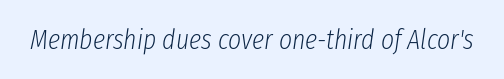
Style check: oblique. Think of a printed novel: that variable character pitch is what you see here. Tracking value appears to be zero — textbook default spacing. Descenders are the only things crossing below the line. Stem width sits at or under what a default text font uses.
